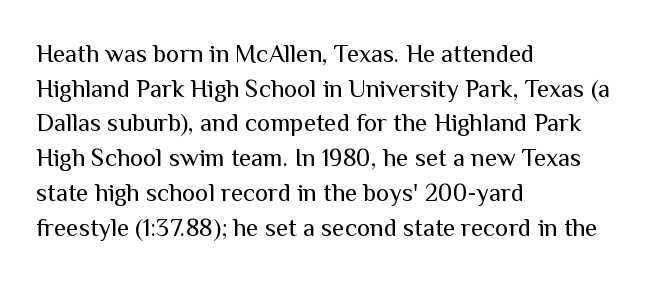
Q: Is the text bold? A: No.
Q: Is the text italic (slanted)? A: No, it is upright.
Q: Is the text underlined? A: No.
Q: How is the paragraph aligned? A: Left-aligned.
Q: Is the spacing between letters normal or unusually wide? A: Normal.
Q: Is the spacing between lines tight, normal or loose? A: Normal.
